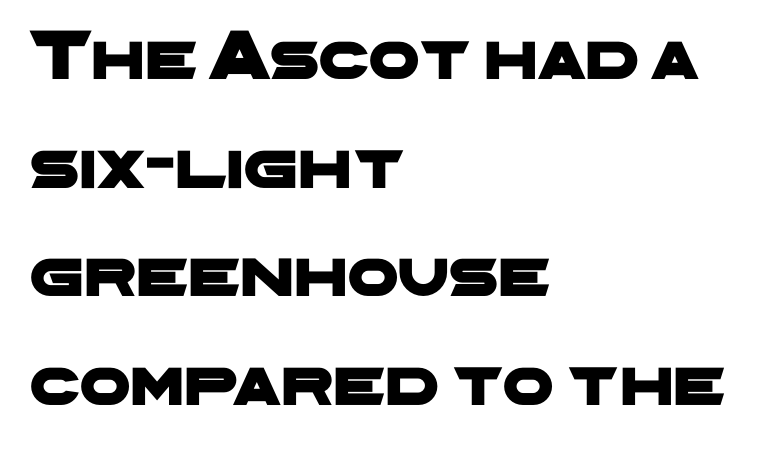
{"serif": "no", "width": "wide", "stroke_contrast": "low", "x_height": "medium", "monospaced": "no", "underline": "no", "align": "left", "line_spacing": "normal", "line_spacing_ratio": 1.51, "letter_spacing": "normal", "letter_spacing_em": 0.0, "glyph_px": 72}
